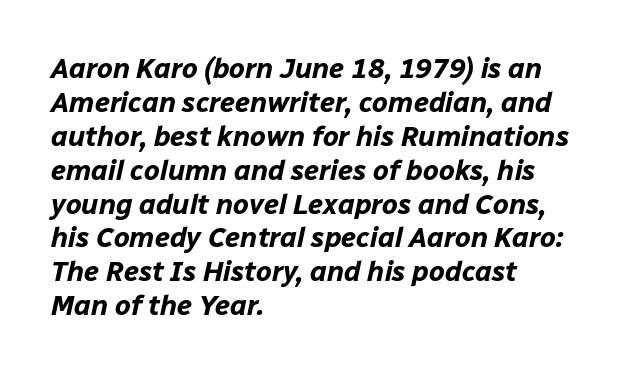
Compared with an ordinary text face, these strokes are far heavier — a full bold. An italicized treatment has been applied to the whole sample. This sample has the flowing, uneven cadence of proportional lettering. The gaps between neighbouring characters are ordinary and unremarkable.
